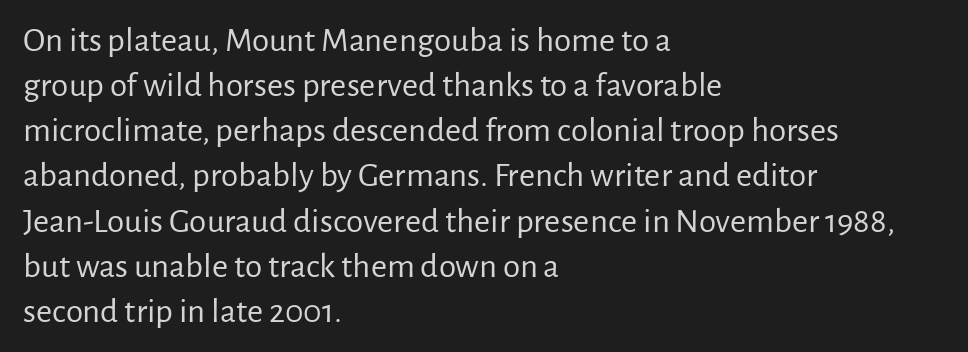
{"serif": "no", "italic": "no", "bold": "no", "weight": "regular", "width": "normal", "stroke_contrast": "low", "x_height": "medium", "monospaced": "no", "underline": "no", "align": "left", "line_spacing": "normal", "line_spacing_ratio": 1.29, "letter_spacing": "normal", "letter_spacing_em": 0.0, "glyph_px": 35}
